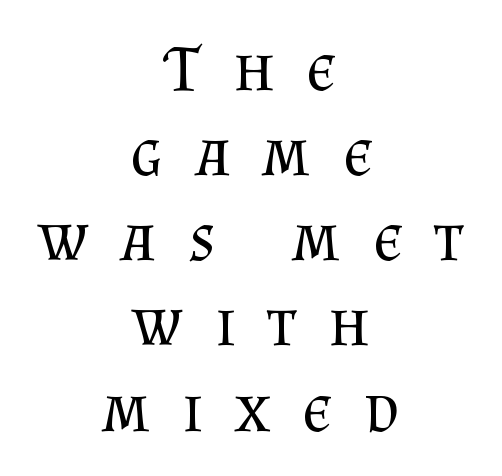
{"serif": "yes", "italic": "no", "bold": "no", "weight": "regular", "width": "normal", "stroke_contrast": "medium", "x_height": "small", "monospaced": "no", "underline": "no", "align": "center", "line_spacing": "normal", "line_spacing_ratio": 1.29, "letter_spacing": "wide", "letter_spacing_em": 0.49, "glyph_px": 66}
